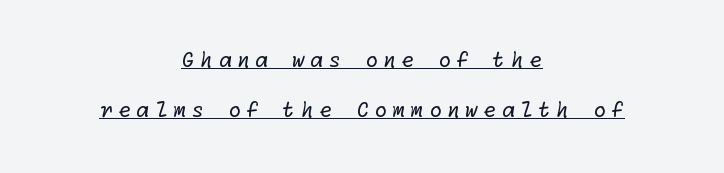
A centered setting, common on invitations and titles, is used for this passage. No chunkiness to these letters — they're not bold. This sample carries an underscore along the baseline area. Leading is clearly above the norm, producing a sparse column. The rendering inserts visible extra space after every character.
